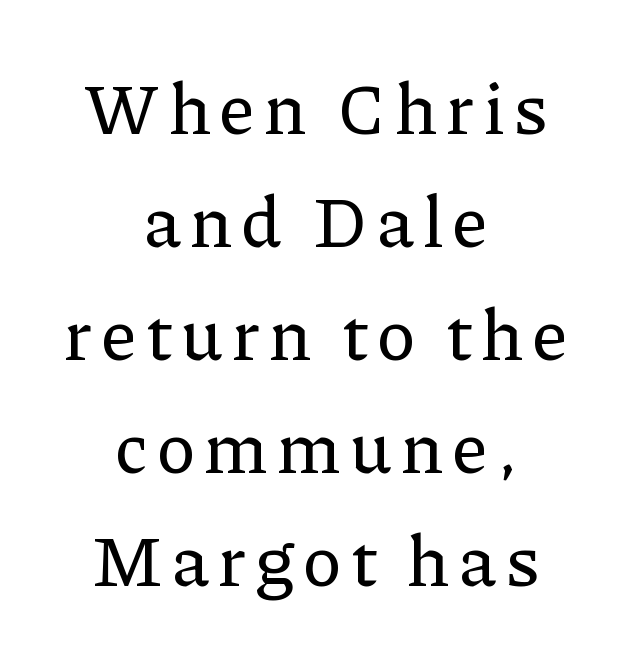
{"serif": "yes", "italic": "no", "width": "normal", "stroke_contrast": "low", "x_height": "medium", "monospaced": "no", "underline": "no", "align": "center", "line_spacing": "normal", "line_spacing_ratio": 1.57, "glyph_px": 72}
